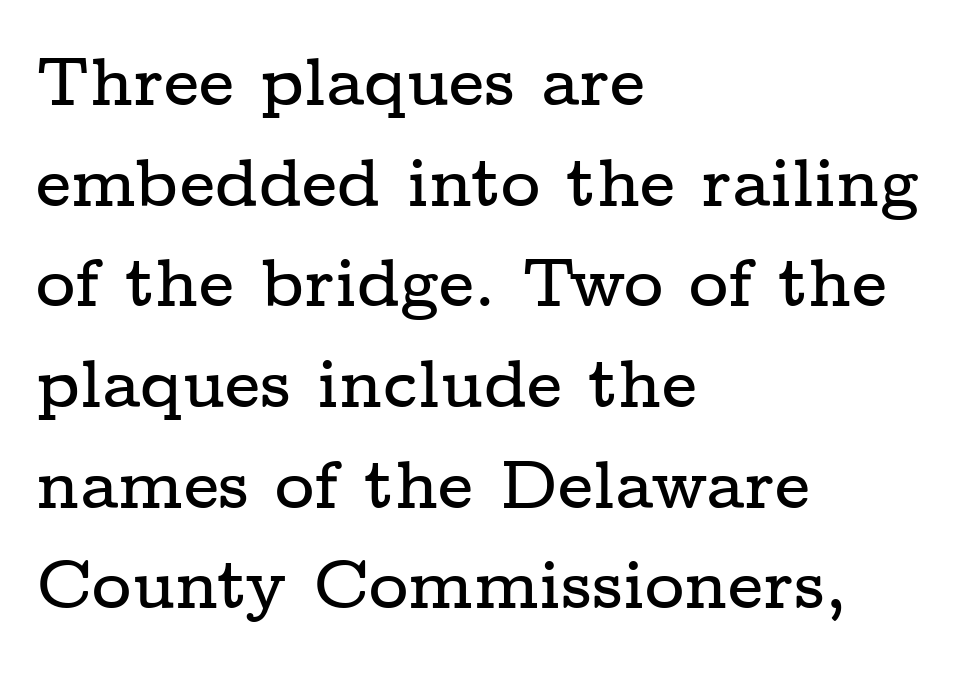
The image shows 68 px wide serif type, upright; set left-aligned, normal line spacing (1.48x), normal letter spacing, not underlined; low stroke contrast and a medium x-height.
